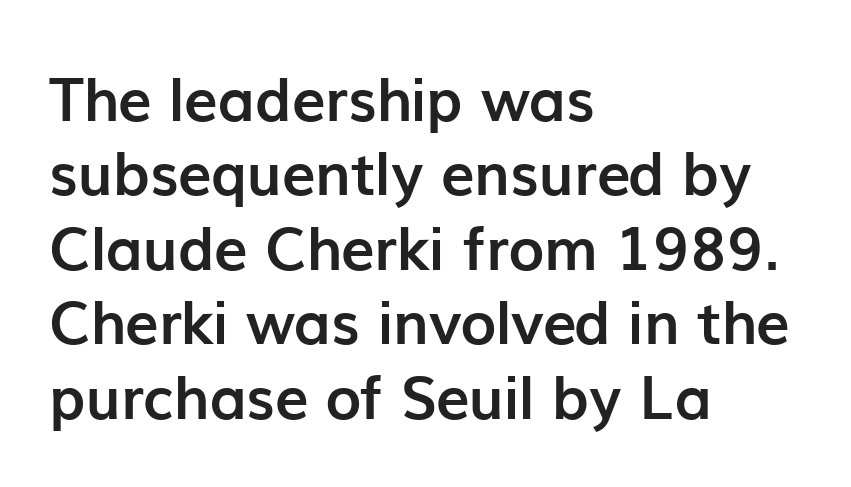
The image shows 60 px semibold sans-serif type, upright; set left-aligned, line spacing 1.24x, normal letter spacing, not underlined; low stroke contrast and a medium x-height.
